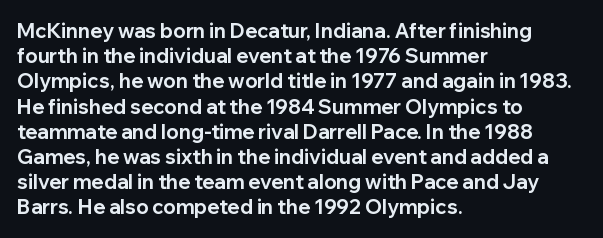
{"italic": "no", "bold": "yes", "underline": "no", "align": "left", "line_spacing": "normal", "line_spacing_ratio": 1.26, "letter_spacing": "normal", "letter_spacing_em": 0.0, "glyph_px": 20}
